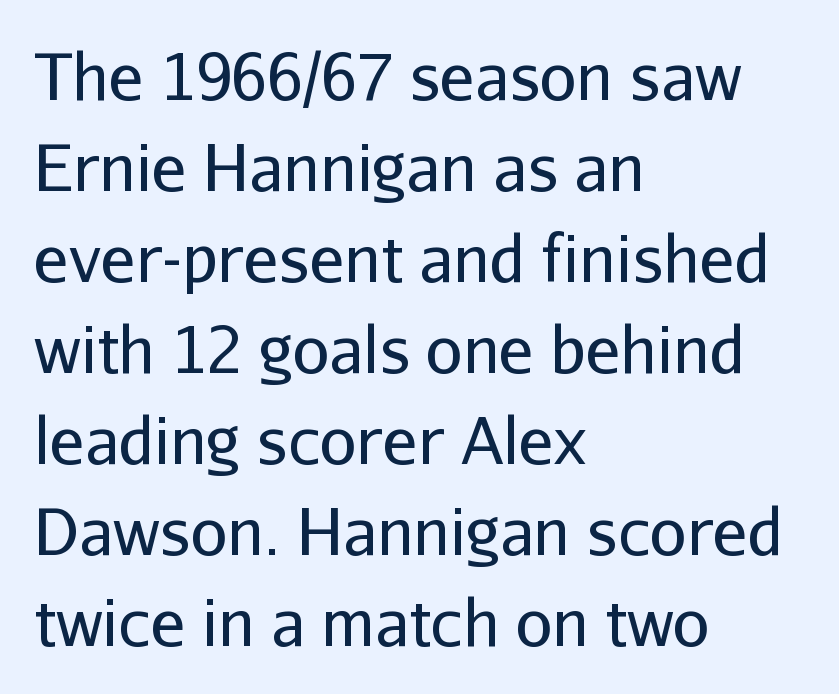
The type family on display is of the sans-serif kind. Regular leading. The space beneath each line is pristine and unruled. A typesetter would call this proportional, since set widths differ per character.
